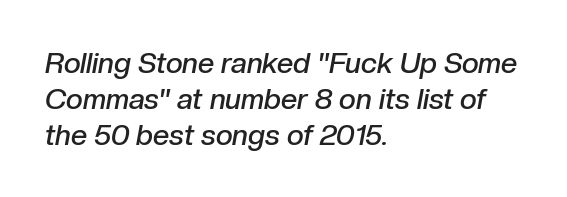
{"italic": "yes", "lean": "right", "slant_degrees": 10, "bold": "semi", "weight": "semibold", "width": "normal", "stroke_contrast": "low", "x_height": "medium", "monospaced": "no", "underline": "no", "align": "left", "line_spacing_ratio": 1.24, "letter_spacing": "normal", "letter_spacing_em": 0.0, "glyph_px": 29}
